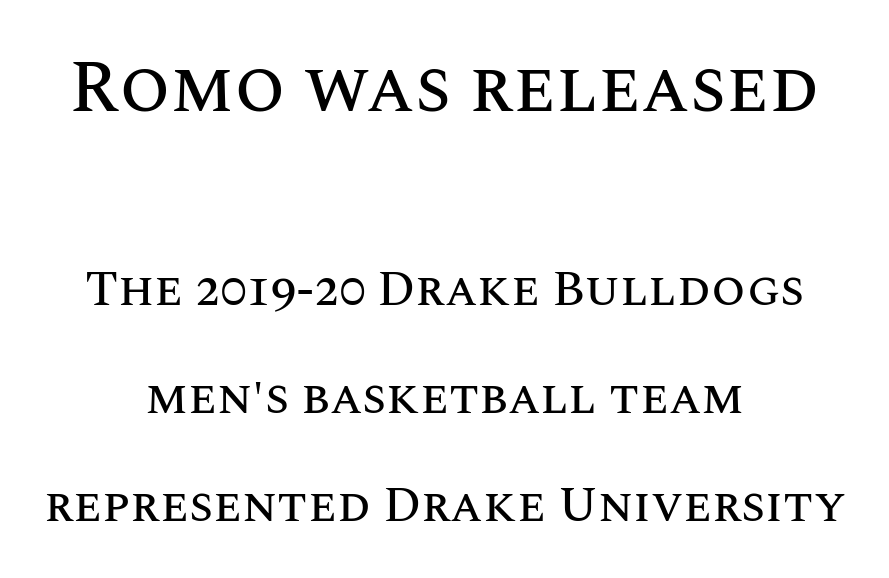
The image shows 73 px text type, upright; set centered, loose line spacing (2.21x), normal letter spacing, not underlined; the first (top) block is 1.49x larger; medium stroke contrast and a large x-height.
